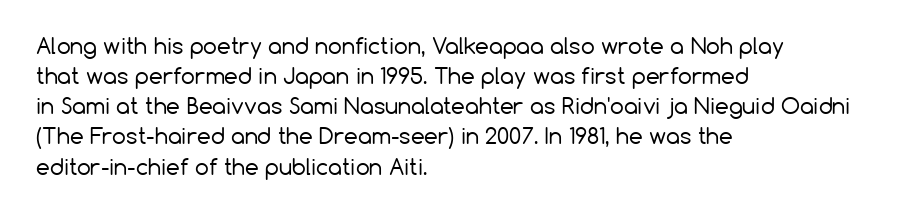
Q: Is the text bold? A: No.
Q: Is the text italic (slanted)? A: No, it is upright.
Q: Is the text underlined? A: No.
Q: How is the paragraph aligned? A: Left-aligned.
Q: Is the spacing between letters normal or unusually wide? A: Normal.
Q: Is the spacing between lines tight, normal or loose? A: Normal.
